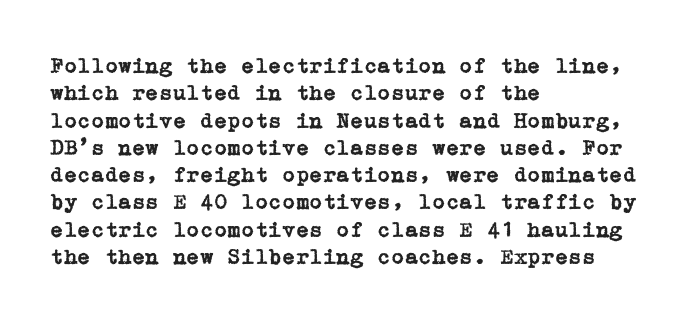
The image shows 22 px text type, upright; set left-aligned, line spacing 1.24x, normal letter spacing, not underlined.
